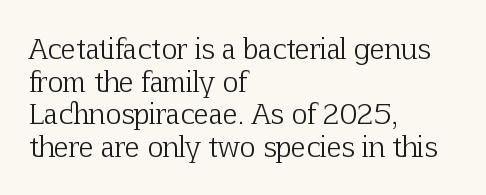
What stands out about the letter spacing? Nothing — it is the standard amount. This is not heavy type; no bold has been used. Just letters on the line, the space beneath them empty. Notice how the stems are strictly vertical — no italics here. This rendering uses left alignment, leaving the right contour irregular.
